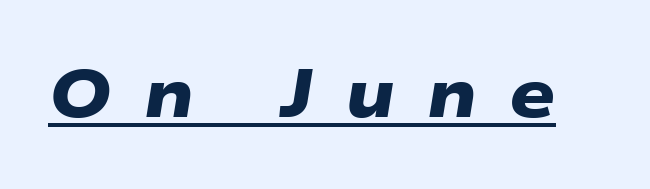
The image shows 68 px heavy, wide sans-serif type; set unusually wide letter spacing (+0.46 em), underlined; low stroke contrast and a medium x-height.
